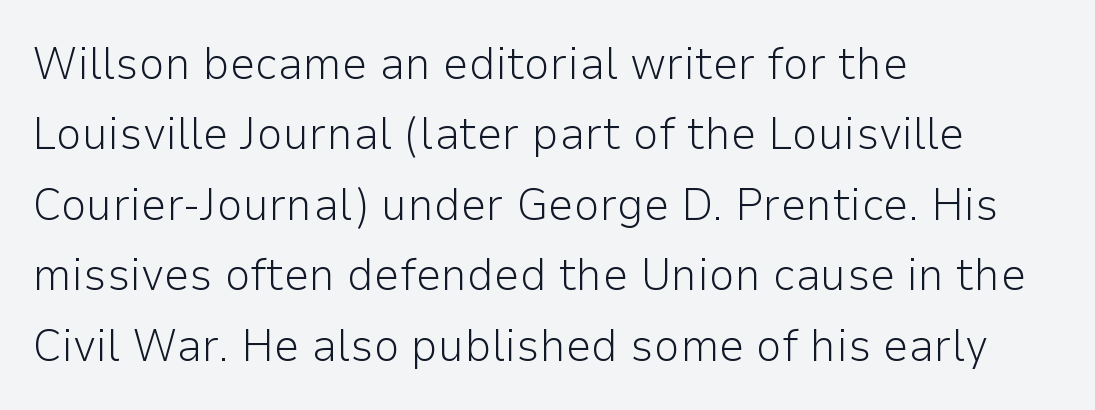
The image shows 46 px light sans-serif type, upright; set left-aligned, normal line spacing (1.53x), normal letter spacing, not underlined; low stroke contrast and a medium x-height.
